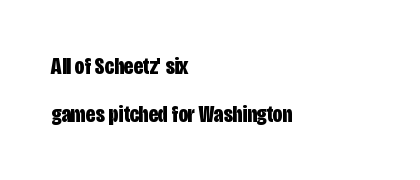
Pretty heavy lettering here — definitely bold. Plain, unruled lines of type. Caption: standard tracking, unaltered. Is the block centered? No — it sits flush against the left margin. No italicization has been applied; the sample stays upright. Rows of type keep a wide berth in the vertical direction.
